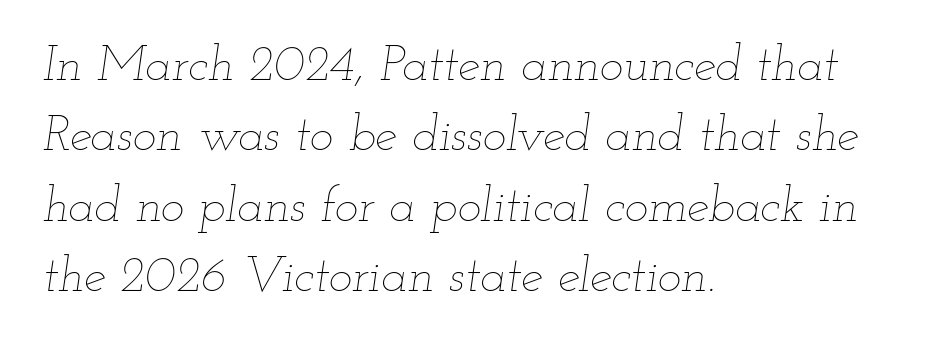
The image shows 50 px thin, wide type, italic (leaning right); set left-aligned, normal line spacing (1.41x), normal letter spacing, not underlined; low stroke contrast and a small x-height.
